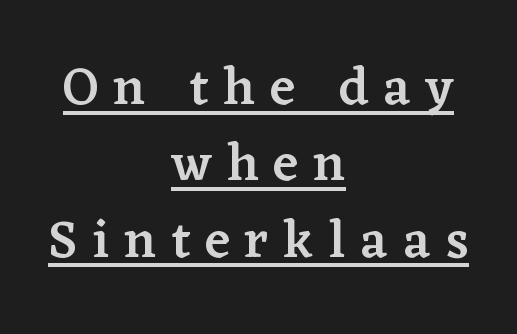
{"serif": "yes", "italic": "no", "bold": "semi", "weight": "semibold", "width": "normal", "stroke_contrast": "low", "x_height": "medium", "monospaced": "no", "underline": "yes", "align": "center", "line_spacing": "normal", "line_spacing_ratio": 1.44, "letter_spacing": "wide", "letter_spacing_em": 0.28, "glyph_px": 53}
